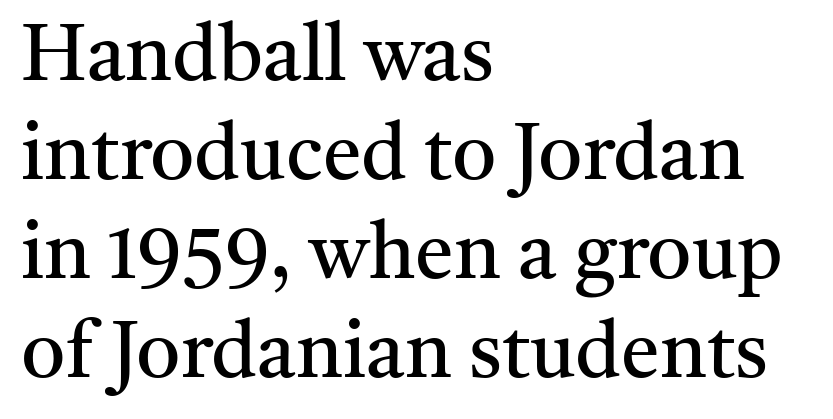
The typeface has the unassuming heft of standard copy or less. In terms of leading, this rendering sits right in the middle. The letters advance in unequal steps, a hallmark of proportional type. Look at the bottom of the vertical strokes: they flare into serifs here. Just letters on the line, the space beneath them empty. Vertical strokes here are truly vertical.
